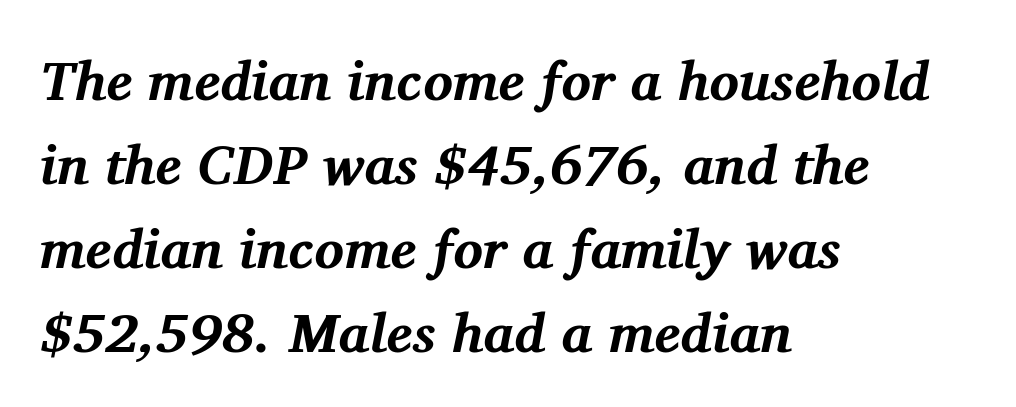
{"serif": "yes", "italic": "yes", "lean": "right", "slant_degrees": 11, "bold": "yes", "weight": "bold", "width": "normal", "stroke_contrast": "medium", "x_height": "medium", "monospaced": "no", "underline": "no", "align": "left", "line_spacing": "normal", "line_spacing_ratio": 1.53, "letter_spacing": "normal", "letter_spacing_em": 0.0, "glyph_px": 55}
